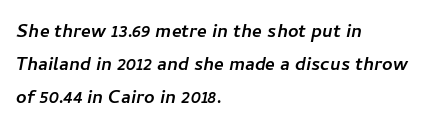
A clean baseline with only descenders dipping below it. This sample is left-justified, so line endings fall wherever the words run out. Leading matches the norm, producing a regular column. A typesetter would call this zero additional tracking.
